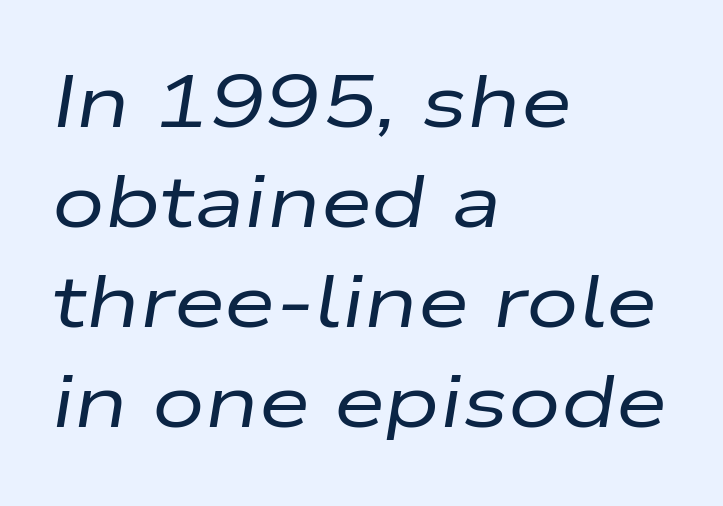
The image shows 74 px regular-weight, wide type, italic (leaning right); set left-aligned, normal line spacing (1.35x), normal letter spacing, not underlined; low stroke contrast and a medium x-height.
